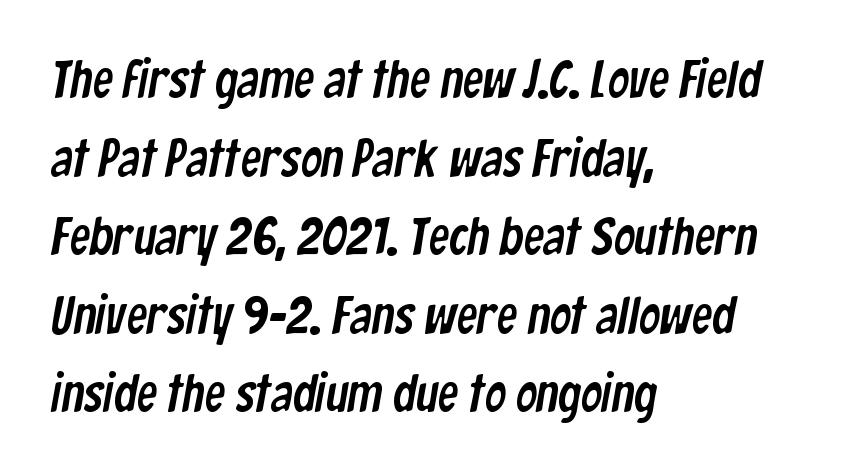
The image shows 52 px condensed sans-serif type; set left-aligned, normal line spacing (1.51x), normal letter spacing, not underlined; low stroke contrast and a medium x-height.
